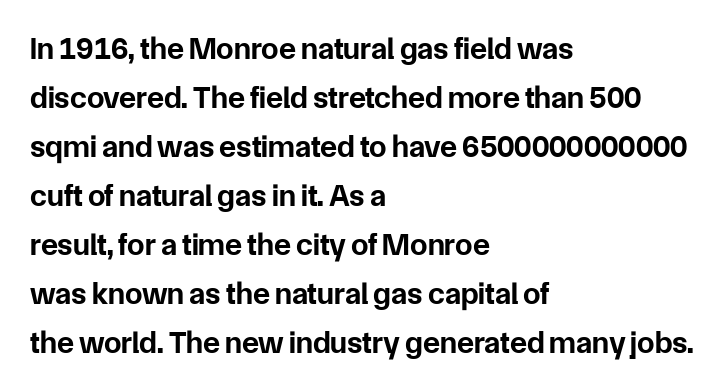
Grotesque or geometric, the face here clearly has no serifs. Horizontal alignment here is leftward, the default for most running prose. Is the letter spacing exaggerated? No — it looks like the ordinary default. Normally led — the rows are evenly, conventionally spaced. Stroke thickness is high; the sample reads as a true bold. Think of a printed novel: that variable character pitch is what you see here.
